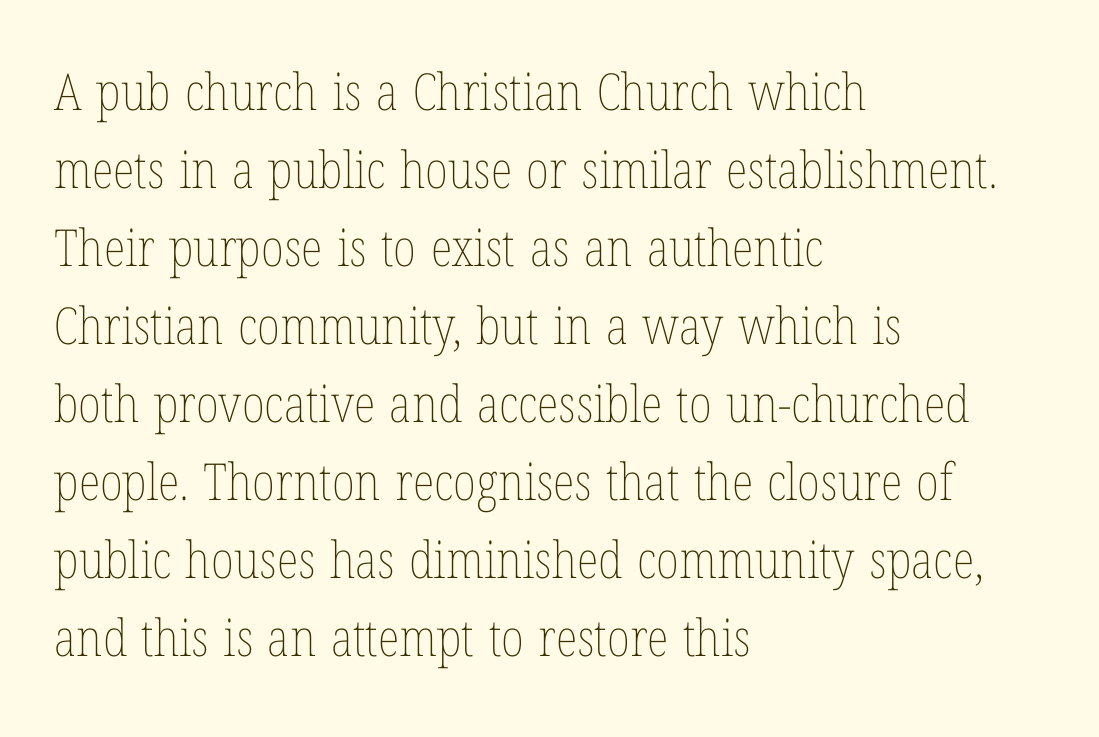
{"italic": "no", "bold": "no", "weight": "thin", "width": "condensed", "stroke_contrast": "low", "x_height": "medium", "monospaced": "no", "underline": "no", "align": "left", "line_spacing": "normal", "line_spacing_ratio": 1.53, "letter_spacing": "normal", "letter_spacing_em": 0.0, "glyph_px": 51}
